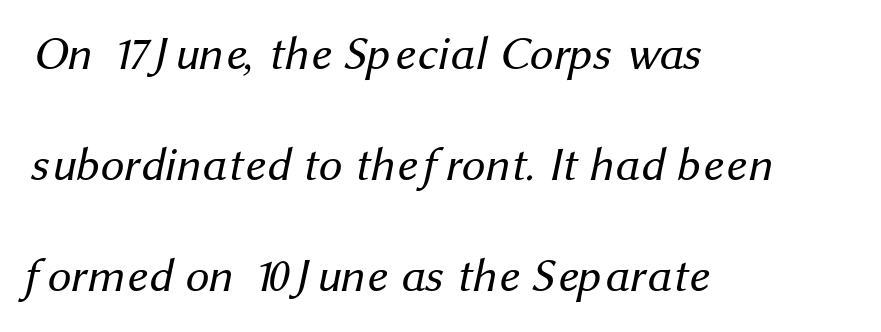
Q: Is the text bold? A: No.
Q: Is the typeface a serif or a sans-serif typeface? A: Sans-serif.
Q: Is the text underlined? A: No.
Q: How is the paragraph aligned? A: Left-aligned.
Q: Is the spacing between letters normal or unusually wide? A: Normal.
Q: Is the spacing between lines tight, normal or loose? A: Loose.
Q: Width (condensed, normal, or wide)? A: Normal.
Q: Stroke contrast? A: Medium.
Q: x-height? A: Medium.
Q: Monospaced? A: No.
